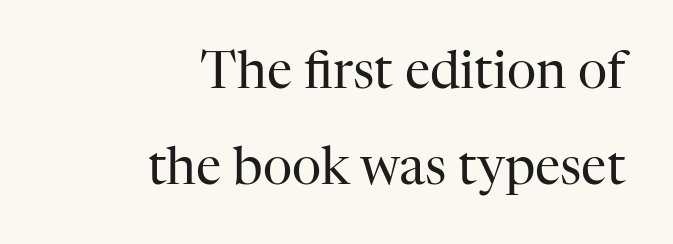
{"serif": "yes", "italic": "no", "bold": "no", "weight": "regular", "width": "normal", "stroke_contrast": "high", "x_height": "medium", "monospaced": "no", "underline": "no", "align": "right", "line_spacing_ratio": 1.88, "letter_spacing": "normal", "letter_spacing_em": 0.0, "glyph_px": 51}
